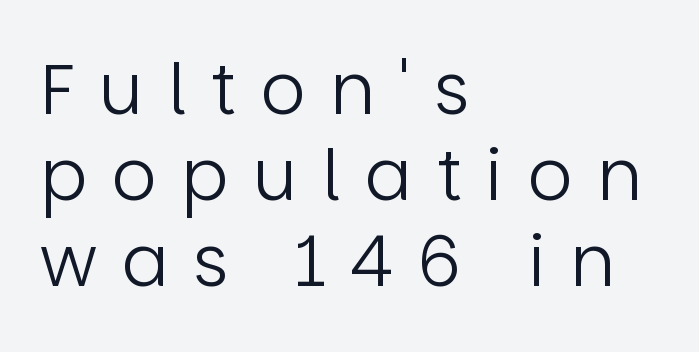
{"serif": "no", "italic": "no", "bold": "no", "weight": "regular", "width": "normal", "stroke_contrast": "low", "x_height": "large", "monospaced": "no", "underline": "no", "align": "left", "line_spacing_ratio": 1.23, "letter_spacing": "wide", "letter_spacing_em": 0.35, "glyph_px": 70}
